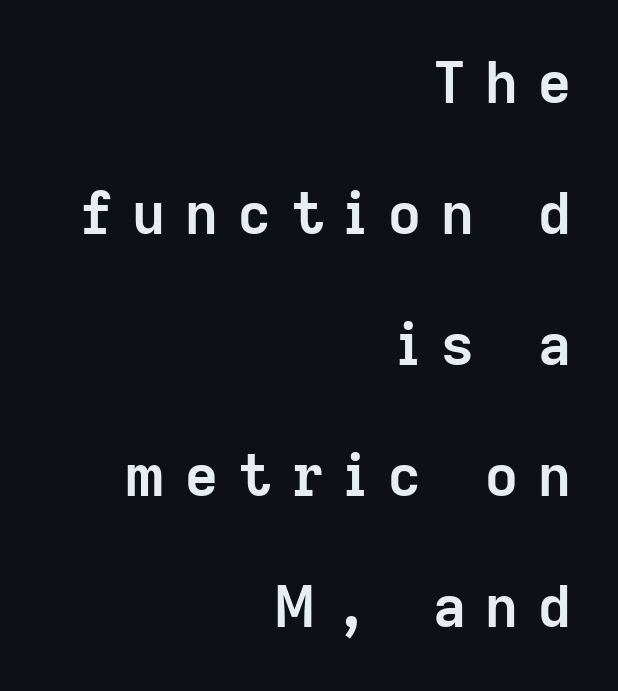
{"serif": "no", "italic": "no", "bold": "yes", "weight": "semibold", "width": "normal", "stroke_contrast": "low", "x_height": "medium", "monospaced": "no", "underline": "no", "align": "right", "line_spacing": "loose", "line_spacing_ratio": 2.3, "letter_spacing": "wide", "letter_spacing_em": 0.35, "glyph_px": 57}
